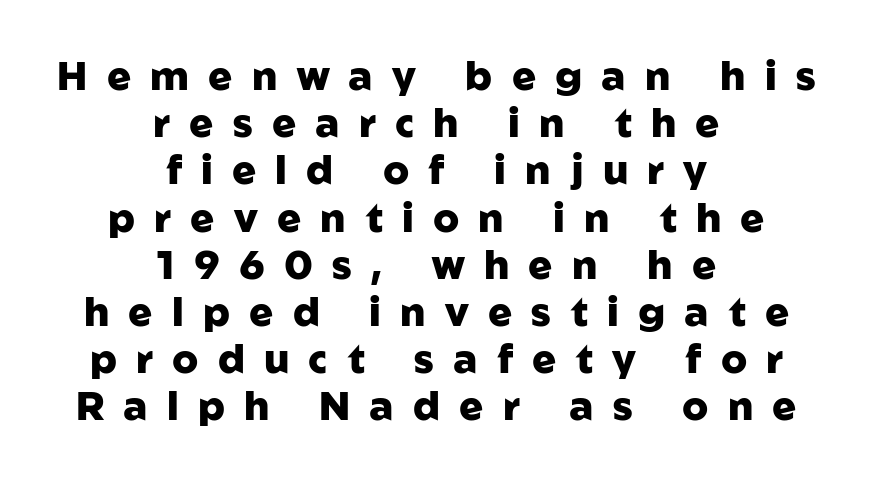
Compared with typical body copy, the letter spacing here is much looser. When letters stand straight like this, we call the style roman or upright. What kind of face is this? One without serifs — a sans. This sample has the flowing, uneven cadence of proportional lettering.
